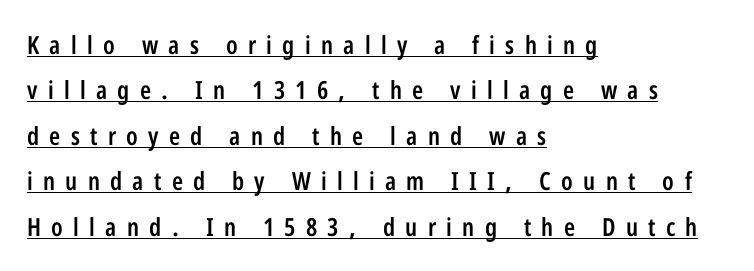
{"italic": "no", "bold": "semi", "underline": "yes", "align": "left", "line_spacing_ratio": 1.82, "letter_spacing": "wide", "letter_spacing_em": 0.41, "glyph_px": 25}
